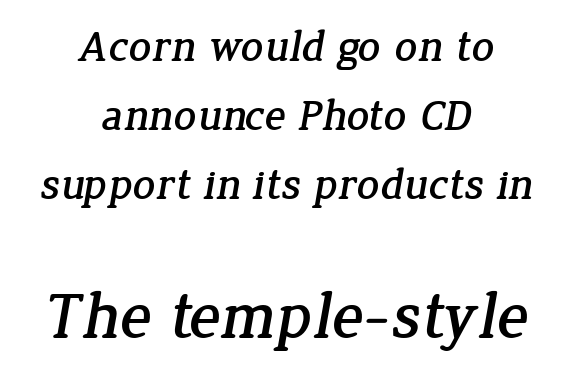
The image shows 66 px serif type; set centered, normal line spacing (1.57x), normal letter spacing, not underlined; the second (bottom) block is 1.5x larger; low stroke contrast and a medium x-height.
